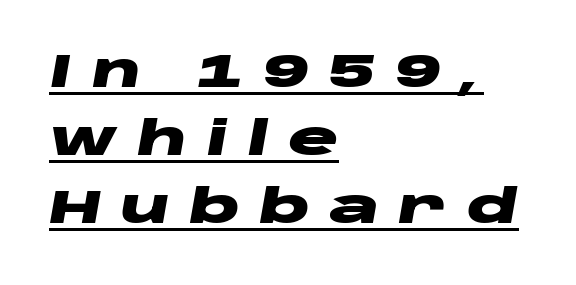
Q: Is the text bold? A: Yes.
Q: Is the text italic (slanted)? A: Yes, it leans right by about 10 degrees.
Q: Is the text underlined? A: Yes.
Q: How is the paragraph aligned? A: Left-aligned.
Q: Is the spacing between letters normal or unusually wide? A: Unusually wide.
Q: Is the spacing between lines tight, normal or loose? A: Normal.
Q: Width (condensed, normal, or wide)? A: Wide.
Q: Stroke contrast? A: Low.
Q: x-height? A: Large.
Q: Monospaced? A: No.
